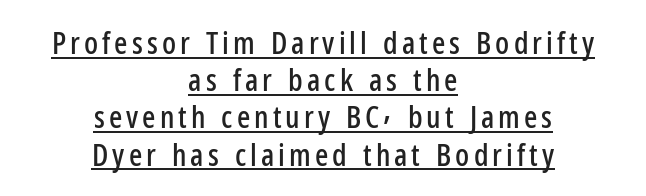
The image shows 31 px condensed sans-serif type, upright; set centered, line spacing 1.2x, underlined; low stroke contrast and a medium x-height.
